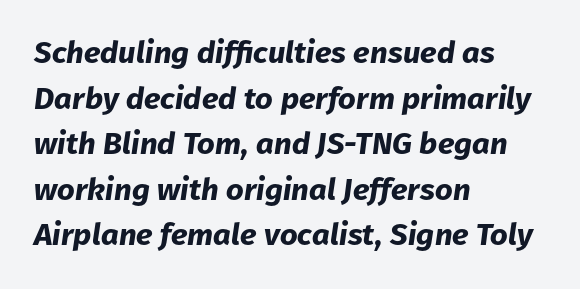
The image shows 31 px bold type, italic (leaning right); set left-aligned, normal line spacing (1.47x), normal letter spacing, not underlined; low stroke contrast and a medium x-height.
